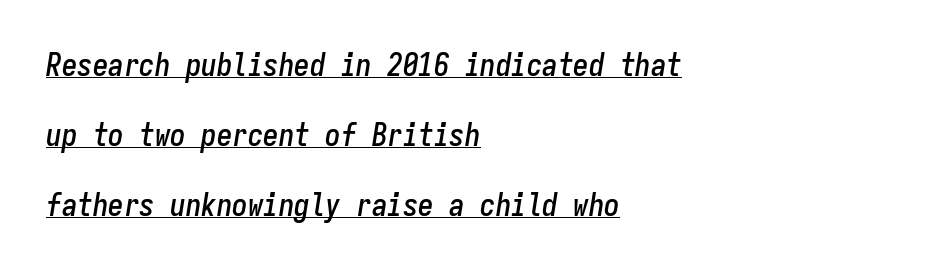
Q: Is the text italic (slanted)? A: Yes, it leans right by about 9 degrees.
Q: Is the text underlined? A: Yes.
Q: How is the paragraph aligned? A: Left-aligned.
Q: Is the spacing between letters normal or unusually wide? A: Normal.
Q: Is the spacing between lines tight, normal or loose? A: Loose.
Q: Width (condensed, normal, or wide)? A: Condensed.
Q: Stroke contrast? A: Low.
Q: x-height? A: Medium.
Q: Monospaced? A: Yes.
